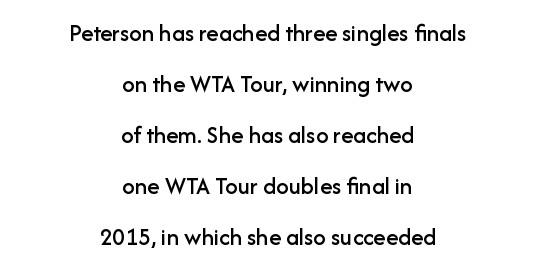
Q: Is the text italic (slanted)? A: No, it is upright.
Q: Is the text underlined? A: No.
Q: How is the paragraph aligned? A: Centered.
Q: Is the spacing between letters normal or unusually wide? A: Normal.
Q: Is the spacing between lines tight, normal or loose? A: Loose.
